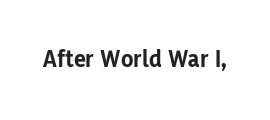
Underlining? Definitely not there. Strong, thick strokes mark this as bold type. This sample uses an upright cut, with every glyph sitting square on the baseline. A typesetter would call this zero additional tracking.
